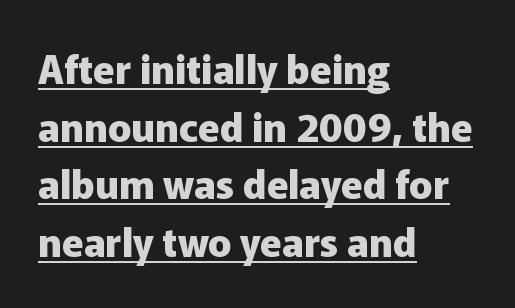
The image shows 39 px heavy sans-serif type, upright; set left-aligned, normal line spacing (1.48x), normal letter spacing, underlined; low stroke contrast and a medium x-height.
